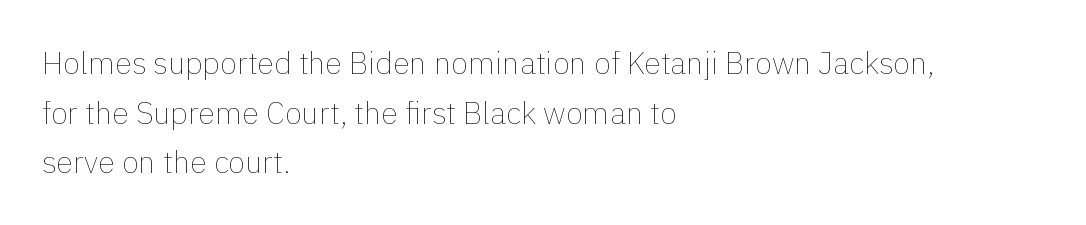
Q: Is the text bold? A: No.
Q: Is the text italic (slanted)? A: No, it is upright.
Q: Is the text underlined? A: No.
Q: How is the paragraph aligned? A: Left-aligned.
Q: Is the spacing between letters normal or unusually wide? A: Normal.
Q: Is the spacing between lines tight, normal or loose? A: Normal.
Q: Width (condensed, normal, or wide)? A: Normal.
Q: x-height? A: Medium.
Q: Monospaced? A: No.
